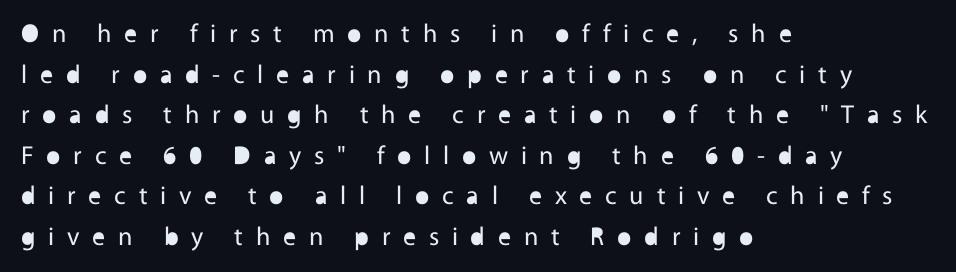
The image shows 26 px text type, upright; set left-aligned, normal line spacing (1.56x), unusually wide letter spacing (+0.49 em), not underlined.
